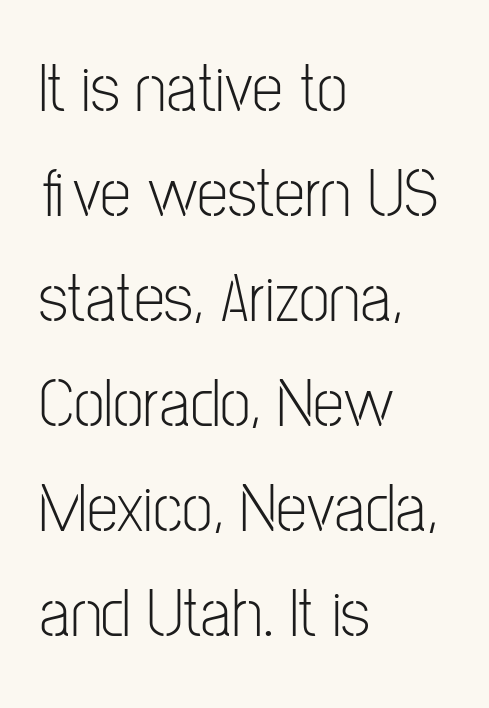
{"serif": "no", "italic": "no", "bold": "no", "weight": "light", "width": "condensed", "stroke_contrast": "low", "x_height": "medium", "monospaced": "no", "underline": "no", "align": "left", "line_spacing": "normal", "line_spacing_ratio": 1.5, "letter_spacing": "normal", "letter_spacing_em": 0.0, "glyph_px": 70}
